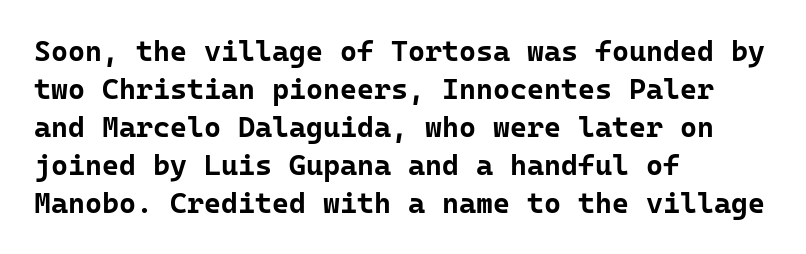
Rule under the text: the space is simply empty. You'd pick this weight for a headline — it's a proper bold. How would I describe the line gaps? Plain and ordinary. A typesetter would mark this as roman, not italic. To sum up the face: it is a sans, with no serifs. Caption: standard tracking, unaltered.
